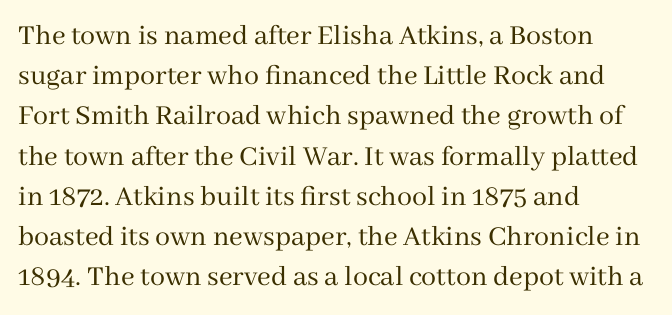
The image shows 30 px regular-weight serif type, upright; set left-aligned, normal line spacing (1.34x), normal letter spacing, not underlined; medium stroke contrast and a medium x-height.
